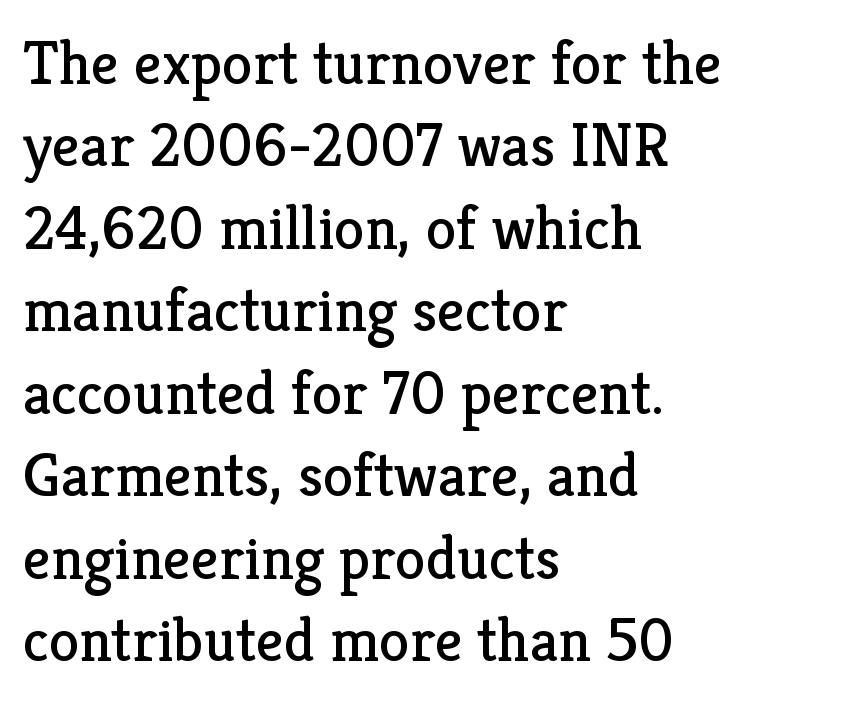
Honestly, there is no underline to notice here at all. Is this a fixed-width face? No — the glyphs have proportional, varying widths. A typesetter would call this leading conventional body-copy spacing. Letterform terminals end in serifs throughout the passage. This rendering leaves character spacing at its baseline value. Alignment: flush left.
